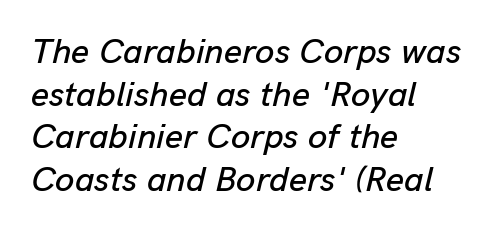
{"italic": "yes", "lean": "right", "slant_degrees": 13, "width": "normal", "stroke_contrast": "low", "x_height": "medium", "monospaced": "no", "underline": "no", "align": "left", "line_spacing_ratio": 1.22, "letter_spacing": "normal", "letter_spacing_em": 0.0, "glyph_px": 35}
